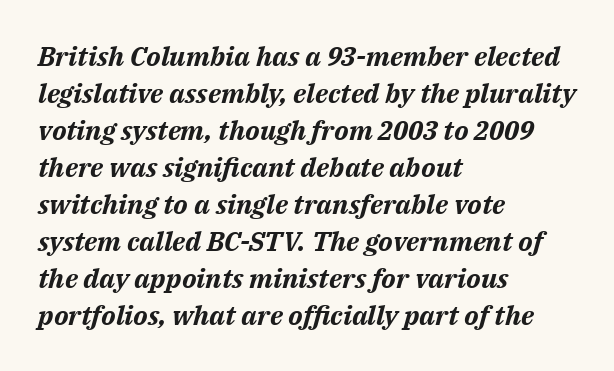
Q: Is the text bold? A: Yes.
Q: Is the text italic (slanted)? A: Yes, it leans right by about 14 degrees.
Q: Is the text underlined? A: No.
Q: How is the paragraph aligned? A: Left-aligned.
Q: Is the spacing between letters normal or unusually wide? A: Normal.
Q: Is the spacing between lines tight, normal or loose? A: Normal.
